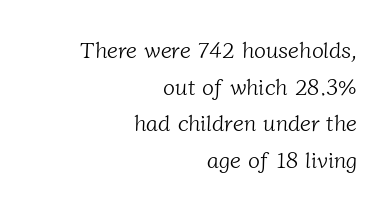
Compared with a flush-left layout, this one pins lines to the opposite, right side. If you measured baseline to baseline, you'd find a middling distance. Nothing heavy about these letters — not bold at all. The face used here is rendered with its standard letterfit. The passage shown is not underscored anywhere.
